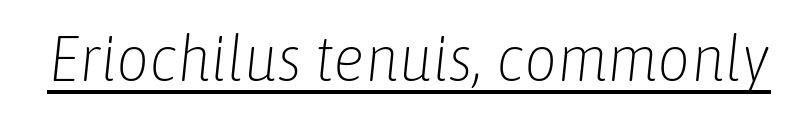
{"italic": "yes", "lean": "right", "slant_degrees": 6, "bold": "no", "weight": "light", "width": "condensed", "stroke_contrast": "low", "x_height": "medium", "monospaced": "no", "underline": "yes", "letter_spacing": "normal", "letter_spacing_em": 0.0, "glyph_px": 64}
